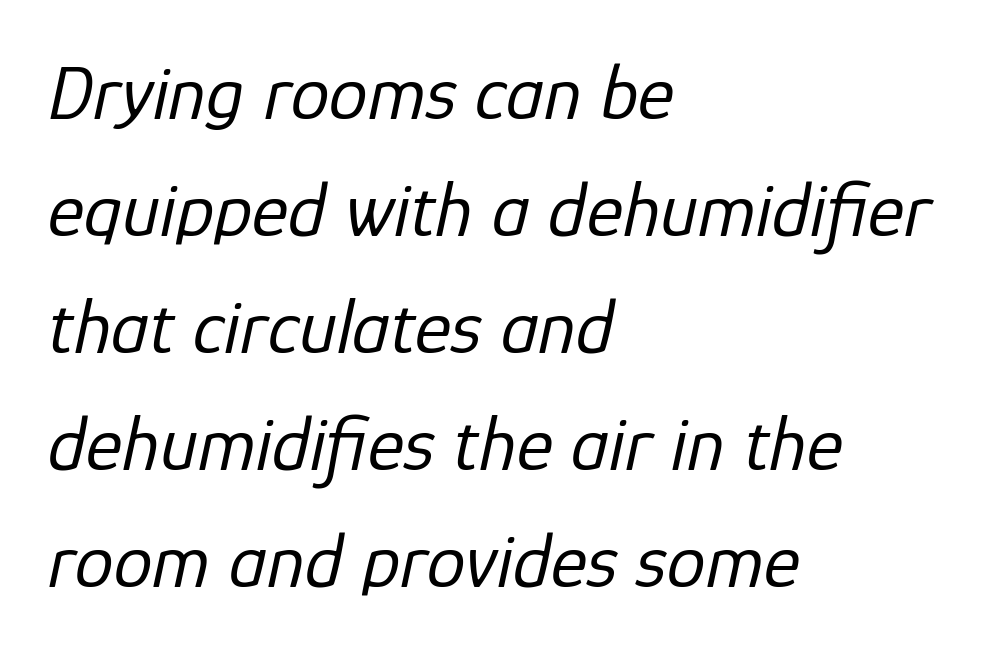
Q: Is the text bold? A: No.
Q: Is the text italic (slanted)? A: Yes, it leans right by about 12 degrees.
Q: Is the text underlined? A: No.
Q: How is the paragraph aligned? A: Left-aligned.
Q: Is the spacing between letters normal or unusually wide? A: Normal.
Q: Is the spacing between lines tight, normal or loose? A: Normal.
Q: Width (condensed, normal, or wide)? A: Normal.
Q: Stroke contrast? A: Low.
Q: x-height? A: Medium.
Q: Monospaced? A: No.
